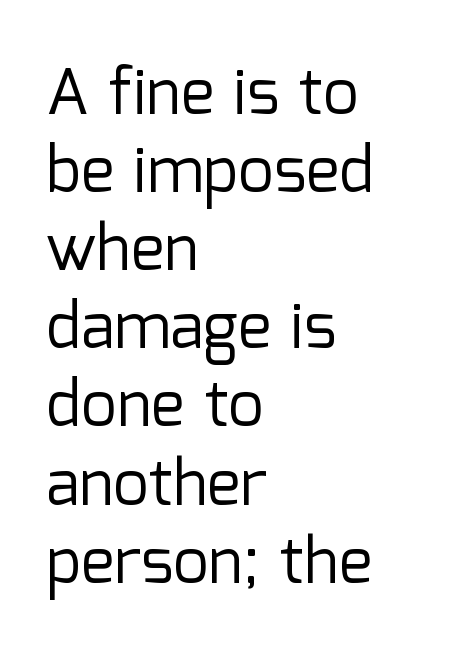
One-word summary of the alignment: left. You could call the tracking neutral — neither tight nor loose. Italic? Not at all — the glyphs are vertical. Spacing verdict: proportional, widths tailored to each character. Typographically, this falls in the sans-serif category.
